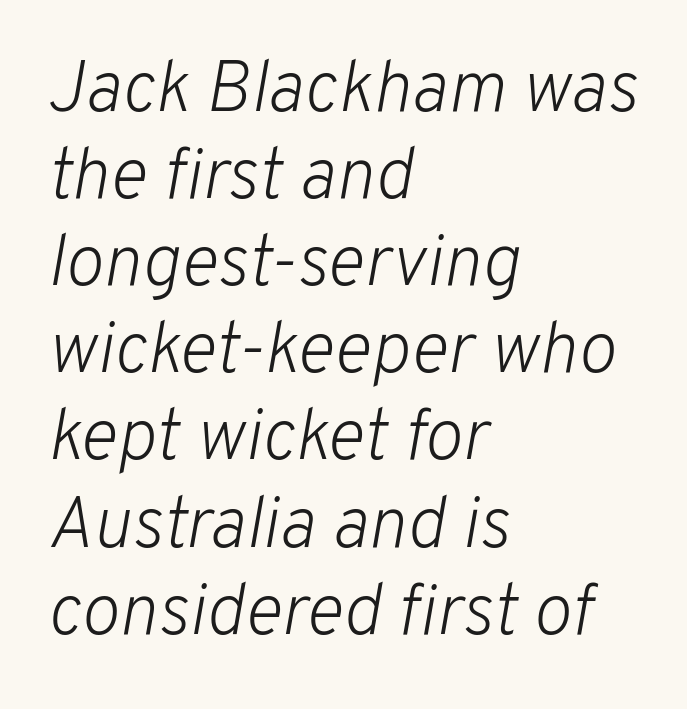
The image shows 72 px light type, italic (leaning right); set left-aligned, line spacing 1.21x, normal letter spacing, not underlined; low stroke contrast and a medium x-height.
